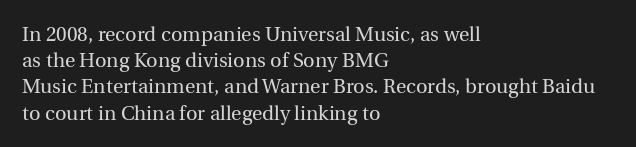
No chunkiness to these letters — they're not bold. Alignment: flush left. Do the letters lean? They stand straight. Horizontal bands of white between lines are of average thickness. Has an underline been added? It has not. Is the letter spacing exaggerated? No — it looks like the ordinary default.
